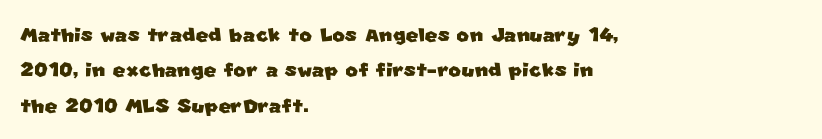
The image shows 27 px text type; set left-aligned, normal line spacing (1.31x), normal letter spacing, not underlined.
